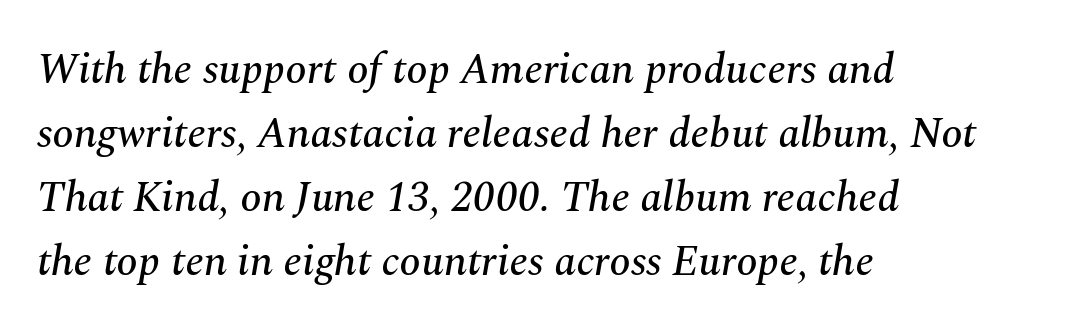
Q: Is the text italic (slanted)? A: Yes, it leans right by about 10 degrees.
Q: Is the typeface a serif or a sans-serif typeface? A: Serif.
Q: Is the text underlined? A: No.
Q: How is the paragraph aligned? A: Left-aligned.
Q: Is the spacing between letters normal or unusually wide? A: Normal.
Q: Is the spacing between lines tight, normal or loose? A: Normal.
Q: Width (condensed, normal, or wide)? A: Normal.
Q: Stroke contrast? A: Medium.
Q: x-height? A: Medium.
Q: Monospaced? A: No.
